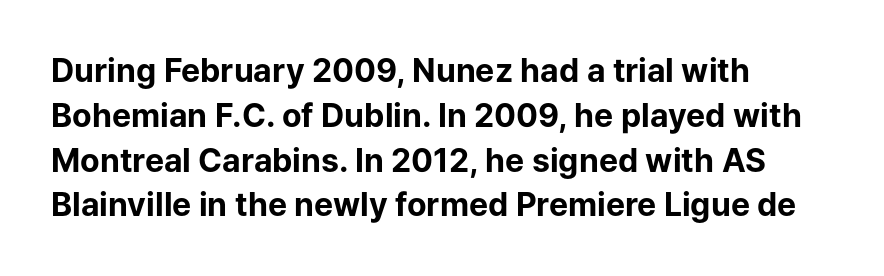
The letters sit at their default tracking, neither squeezed nor spread. The ragged edge is on the right, which tells us the setting is flush left. Vertical strokes here are truly vertical. Anything drawn beneath the words? Only blank space.
